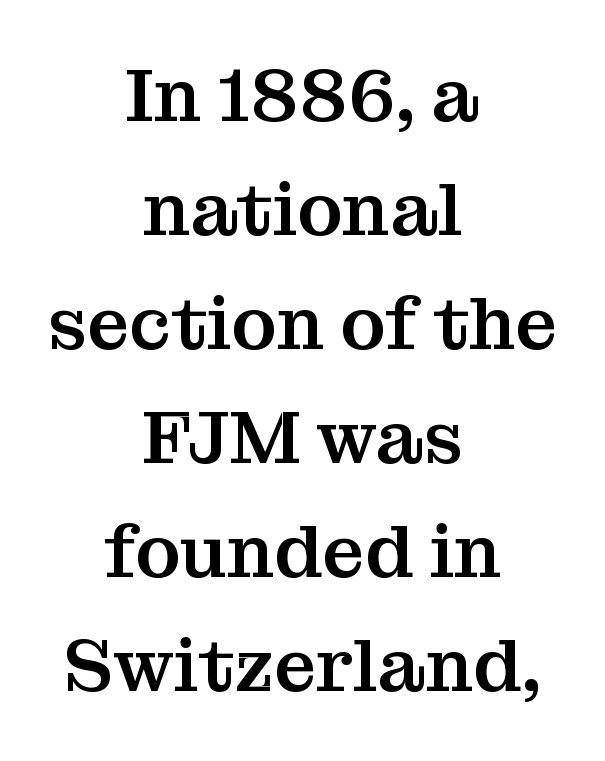
Q: Is the text italic (slanted)? A: No, it is upright.
Q: Is the typeface a serif or a sans-serif typeface? A: Serif.
Q: Is the text underlined? A: No.
Q: How is the paragraph aligned? A: Centered.
Q: Is the spacing between letters normal or unusually wide? A: Normal.
Q: Is the spacing between lines tight, normal or loose? A: Normal.
Q: Width (condensed, normal, or wide)? A: Normal.
Q: Stroke contrast? A: Medium.
Q: x-height? A: Medium.
Q: Monospaced? A: No.
